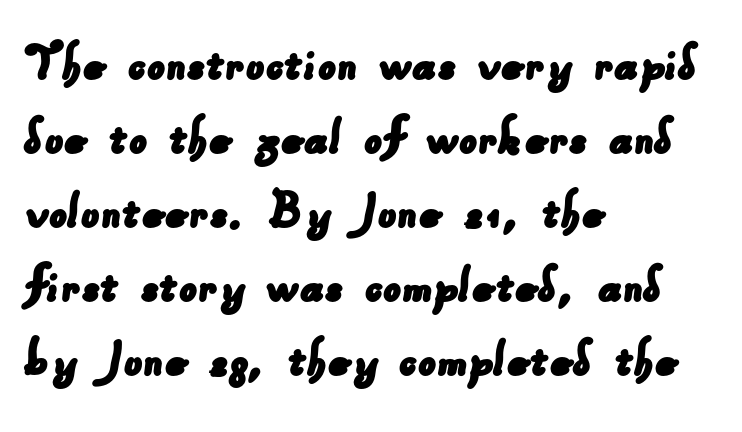
The image shows 57 px sans-serif type; set left-aligned, normal line spacing (1.3x), normal letter spacing, not underlined; low stroke contrast and a small x-height.
